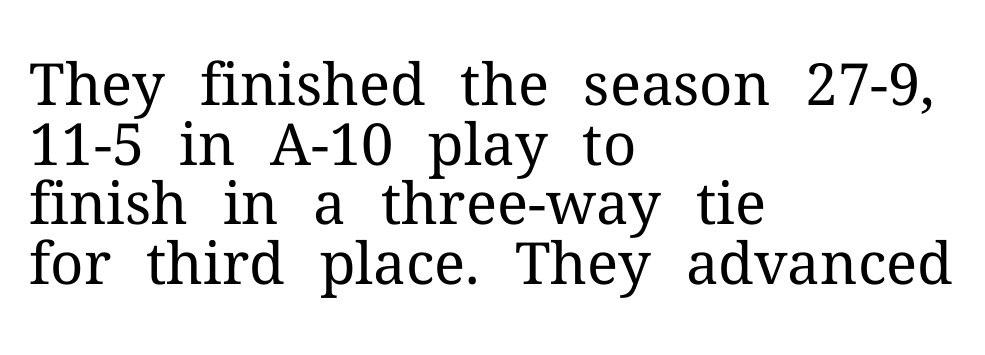
Stroke mass is kept to a normal reading level or below. The space between consecutive lines is stingy. You could call the tracking neutral — neither tight nor loose. In terms of letterform style, serifs are clearly present. The space directly below the letters is spotless. The text block is weighted toward the left margin, trailing off unevenly rightward.
